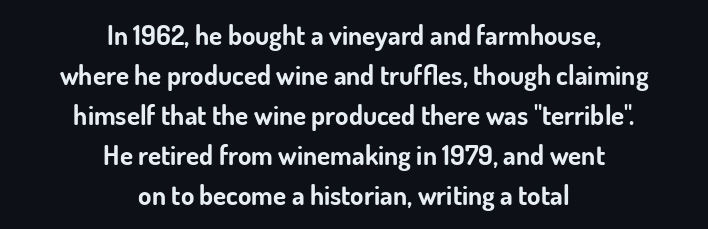
{"italic": "no", "bold": "yes", "underline": "no", "align": "center", "line_spacing": "normal", "line_spacing_ratio": 1.48, "letter_spacing": "normal", "letter_spacing_em": 0.0, "glyph_px": 27}
